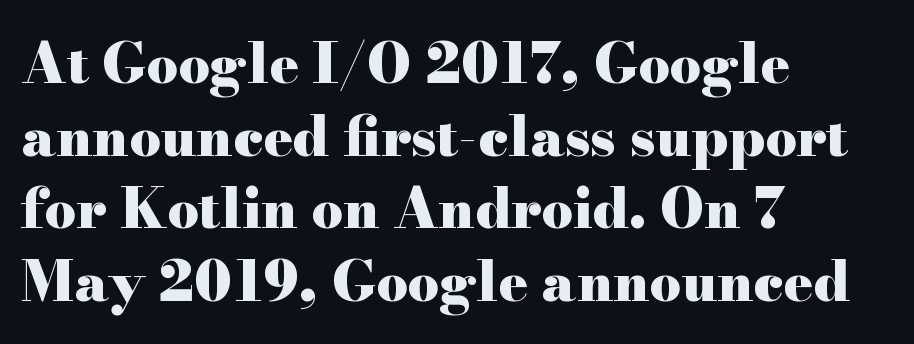
{"serif": "yes", "italic": "no", "bold": "yes", "weight": "heavy", "width": "wide", "stroke_contrast": "high", "x_height": "small", "monospaced": "no", "underline": "no", "align": "left", "line_spacing": "normal", "line_spacing_ratio": 1.32, "letter_spacing": "normal", "letter_spacing_em": 0.0, "glyph_px": 55}
